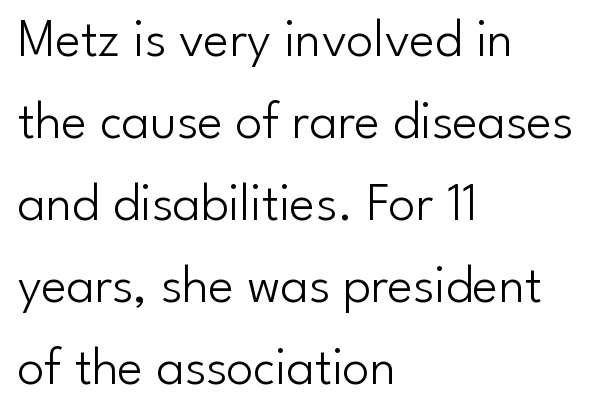
The image shows 54 px light sans-serif type, upright; set left-aligned, normal line spacing (1.52x), normal letter spacing, not underlined; low stroke contrast and a small x-height.
